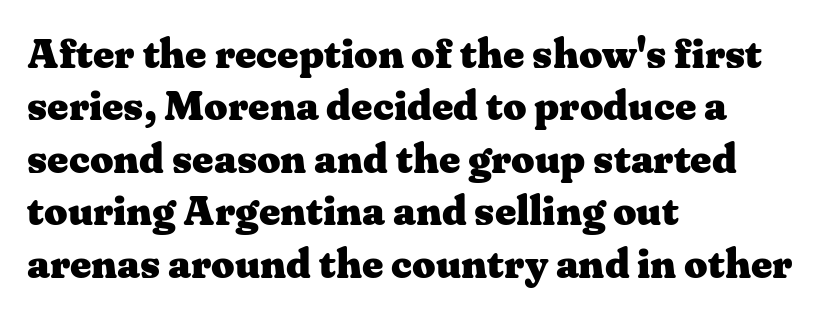
When letters stand straight like this, we call the style roman or upright. The setting favours the left margin, as ordinary paragraphs usually do. As a designer I'd log this as weight 700, bold. Between one letter and the next there's only the usual sliver of space. Yep, those are serifs on the letters. A normal amount of white space separates one row of letters from the next.
